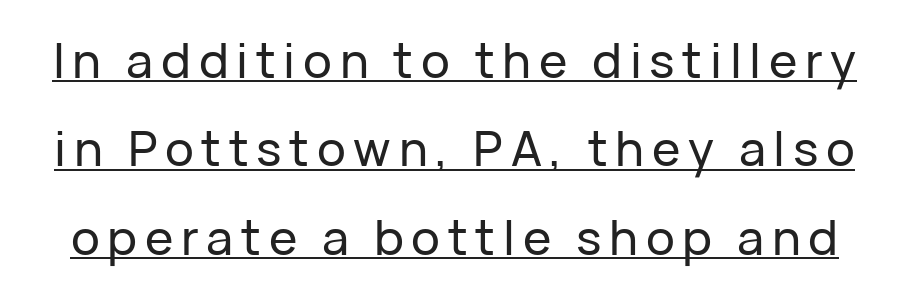
{"serif": "no", "italic": "no", "width": "normal", "stroke_contrast": "low", "x_height": "medium", "monospaced": "no", "underline": "yes", "line_spacing_ratio": 1.84, "glyph_px": 48}
